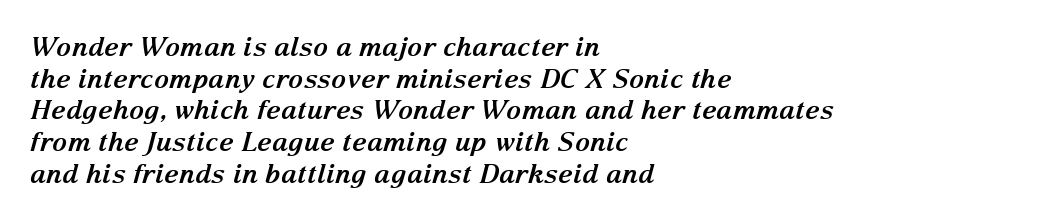
Q: Is the text bold? A: Yes.
Q: Is the text italic (slanted)? A: Yes, it leans right by about 15 degrees.
Q: Is the text underlined? A: No.
Q: How is the paragraph aligned? A: Left-aligned.
Q: Is the spacing between letters normal or unusually wide? A: Normal.
